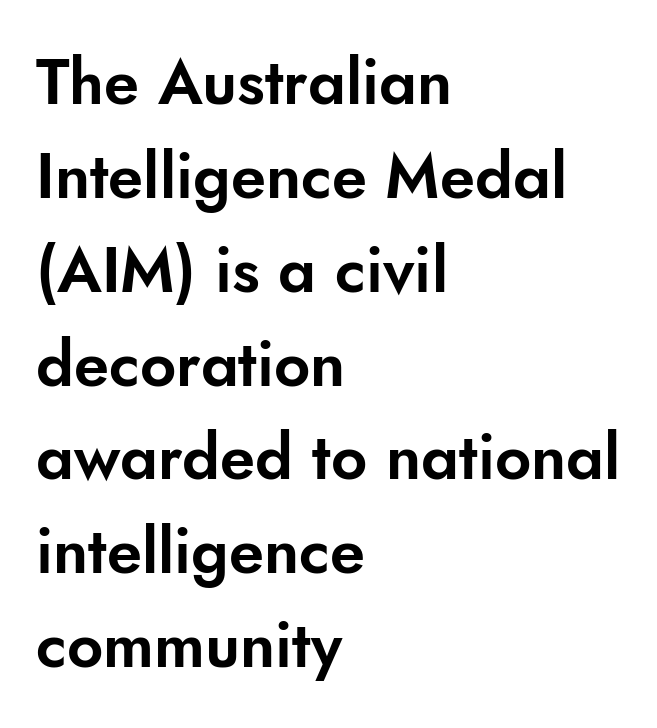
Proportional: the letters do not fall into vertical columns. Characters remain perfectly vertical along every line. Nope, no serifs anywhere on these letters. The passage shown is not underscored anywhere. Look at the tracking — it's just the regular setting, nothing added.
